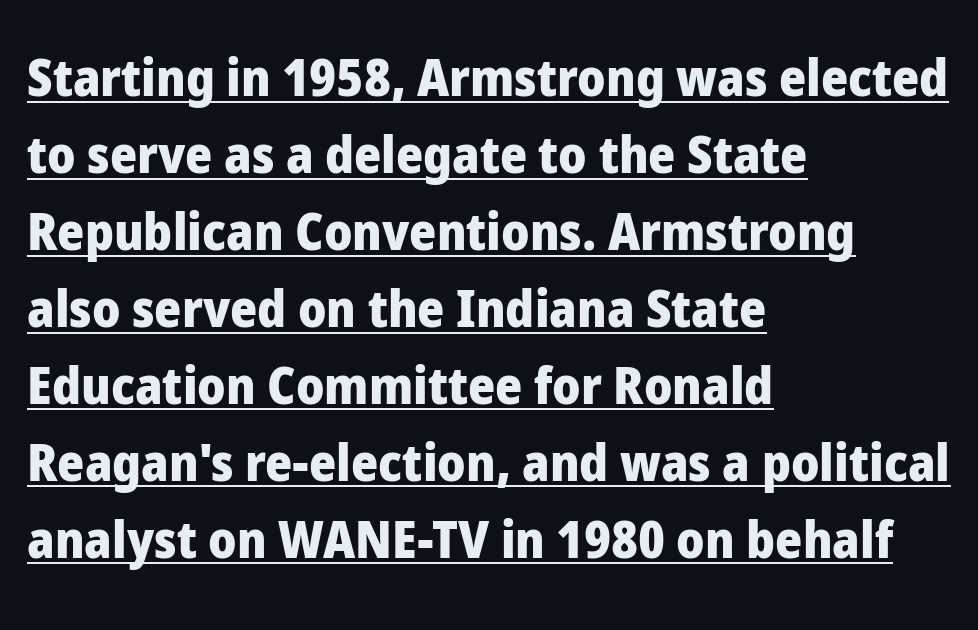
Q: Is the text bold? A: Yes.
Q: Is the text italic (slanted)? A: No, it is upright.
Q: Is the typeface a serif or a sans-serif typeface? A: Sans-serif.
Q: Is the text underlined? A: Yes.
Q: How is the paragraph aligned? A: Left-aligned.
Q: Is the spacing between letters normal or unusually wide? A: Normal.
Q: Is the spacing between lines tight, normal or loose? A: Normal.
Q: Width (condensed, normal, or wide)? A: Normal.
Q: Stroke contrast? A: Low.
Q: x-height? A: Medium.
Q: Monospaced? A: No.
